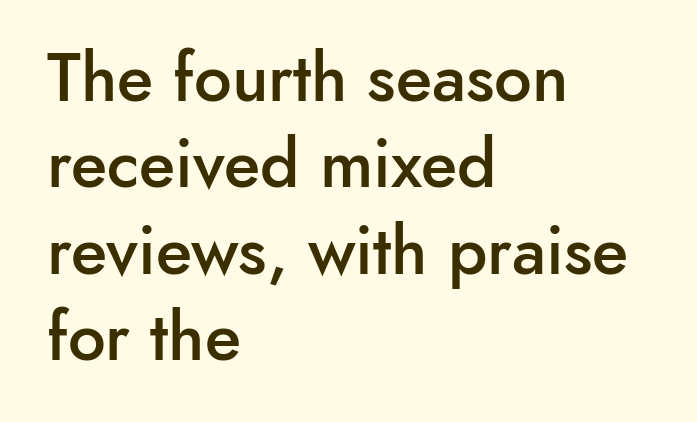
Varying glyph widths throughout — classic text-font behaviour. A typesetter would call this leading conventional body-copy spacing. The specimen reads as upright at a glance. The face used here is rendered with its standard letterfit. Any mark beneath the type? The region is blank.
